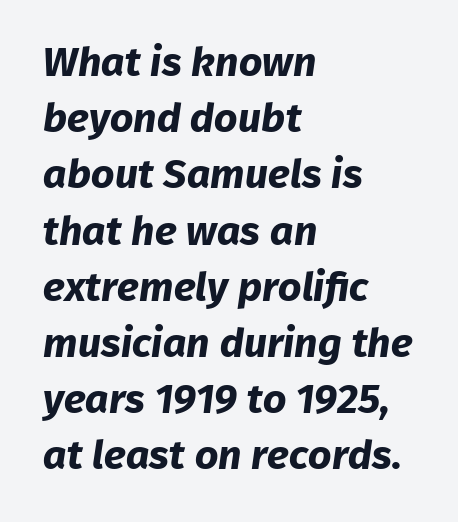
Q: Is the text bold? A: Yes.
Q: Is the typeface a serif or a sans-serif typeface? A: Sans-serif.
Q: Is the text underlined? A: No.
Q: How is the paragraph aligned? A: Left-aligned.
Q: Is the spacing between letters normal or unusually wide? A: Normal.
Q: Is the spacing between lines tight, normal or loose? A: Normal.
Q: Width (condensed, normal, or wide)? A: Normal.
Q: Stroke contrast? A: Low.
Q: x-height? A: Medium.
Q: Monospaced? A: No.
